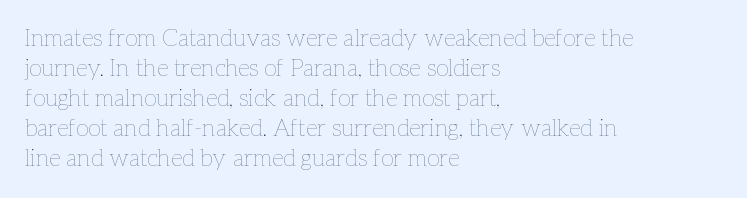
The image shows 23 px text type, upright; set left-aligned, normal line spacing (1.3x), normal letter spacing, not underlined.
